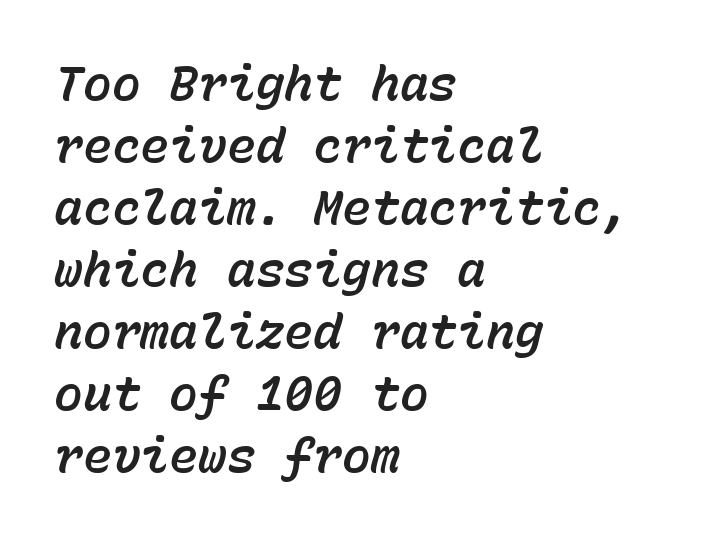
The image shows 48 px text type, italic (leaning right), monospaced; set left-aligned, normal line spacing (1.29x), normal letter spacing, not underlined; low stroke contrast and a medium x-height.
